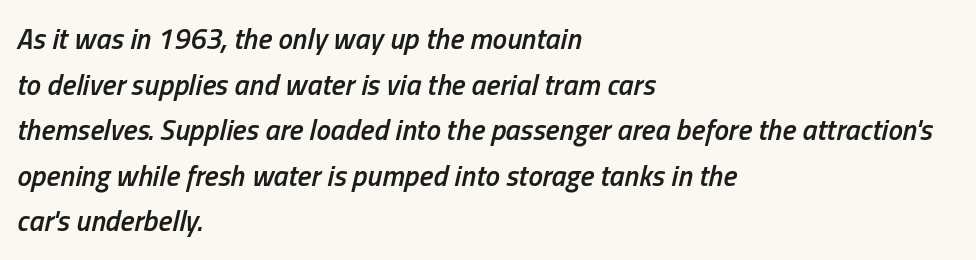
The image shows 29 px semibold, condensed type, italic (leaning right); set left-aligned, normal line spacing (1.57x), normal letter spacing, not underlined; low stroke contrast and a medium x-height.
